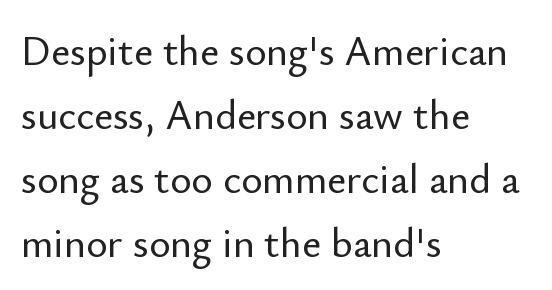
Quick note: not italic, upright. Classification — sans serif. The rows are spaced the way most documents space them. Descenders hang freely into open space. Each letter keeps its own natural width here, so spacing adapts to shape.
